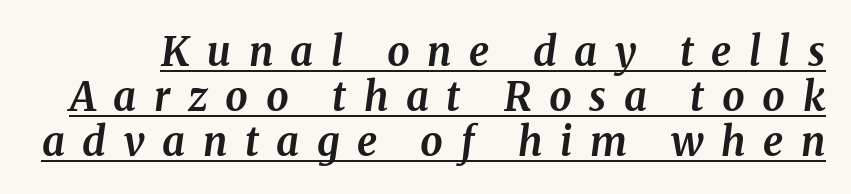
Thick stems and heavy bowls — unmistakably bold. The rendering uses the underline text-decoration. The line-height multiplier appears low, near solid setting. Is the letter spacing exaggerated? Yes — the characters are pushed far apart. Is the type slanted? Yes — the strokes lean at a clear angle. You could not count columns in this text — the font is proportionally spaced.
